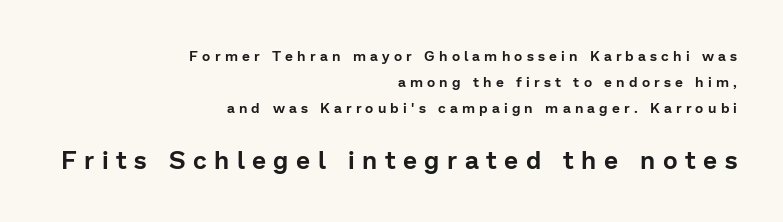
{"italic": "no", "underline": "no", "align": "right", "line_spacing_ratio": 1.84, "letter_spacing": "wide", "letter_spacing_em": 0.3, "larger_block": "second", "size_ratio": 1.79, "glyph_px": 25}
